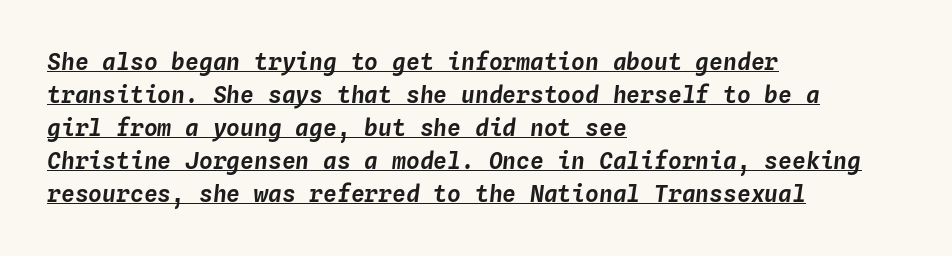
The image shows 23 px text type, italic (leaning right); set left-aligned, normal line spacing (1.44x), normal letter spacing, underlined.
